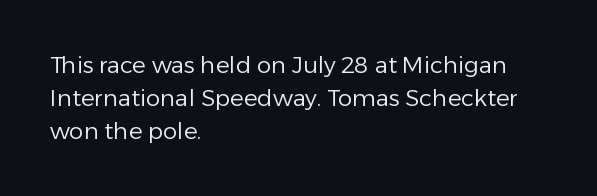
{"italic": "no", "bold": "no", "underline": "no", "align": "left", "line_spacing": "normal", "line_spacing_ratio": 1.44, "letter_spacing": "normal", "letter_spacing_em": 0.0, "glyph_px": 23}
